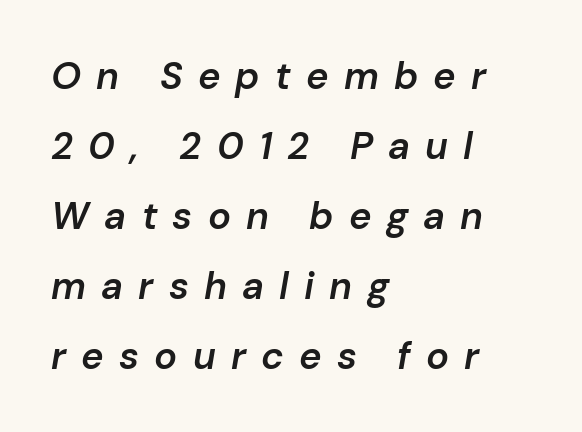
Q: Is the text bold? A: Semi-bold.
Q: Is the text italic (slanted)? A: Yes, it leans right by about 10 degrees.
Q: Is the text underlined? A: No.
Q: How is the paragraph aligned? A: Left-aligned.
Q: Is the spacing between letters normal or unusually wide? A: Unusually wide.
Q: Width (condensed, normal, or wide)? A: Normal.
Q: Stroke contrast? A: Low.
Q: x-height? A: Medium.
Q: Monospaced? A: No.
